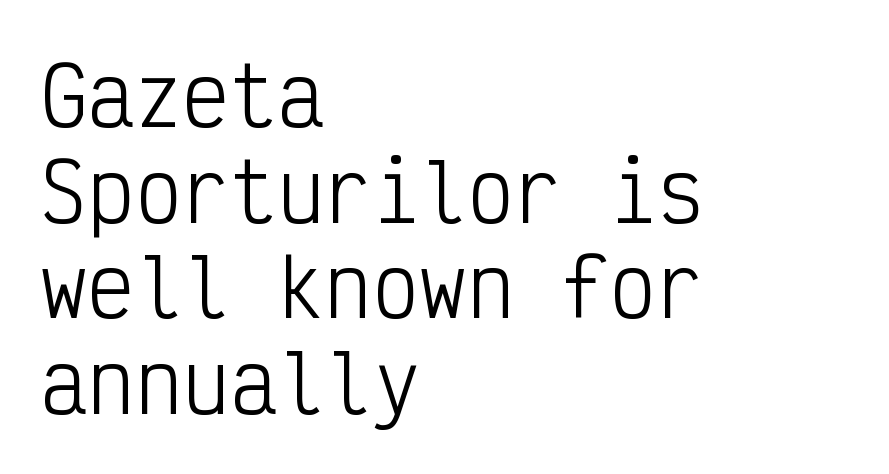
{"serif": "no", "italic": "no", "bold": "no", "weight": "light", "width": "condensed", "stroke_contrast": "low", "x_height": "medium", "monospaced": "yes", "underline": "no", "align": "left", "line_spacing_ratio": 1.21, "letter_spacing": "normal", "letter_spacing_em": 0.0, "glyph_px": 79}
